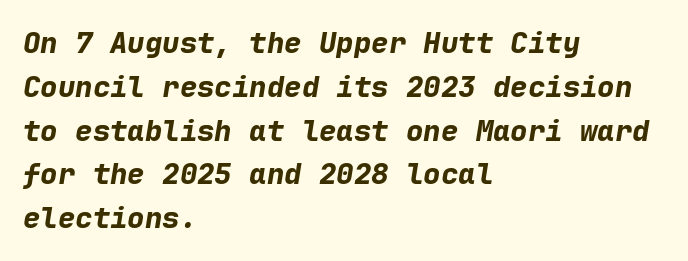
{"italic": "yes", "lean": "right", "slant_degrees": 9, "bold": "yes", "weight": "bold", "width": "normal", "stroke_contrast": "low", "x_height": "medium", "monospaced": "yes", "underline": "no", "align": "left", "line_spacing": "normal", "line_spacing_ratio": 1.51, "letter_spacing": "normal", "letter_spacing_em": 0.0, "glyph_px": 29}
